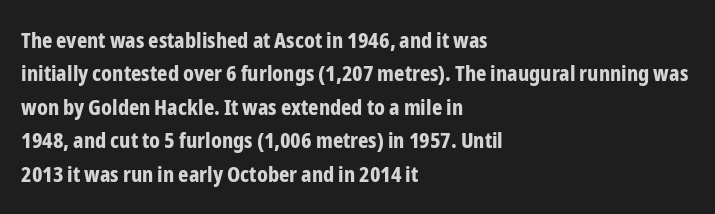
The image shows 22 px bold type, upright; set left-aligned, normal line spacing (1.52x), normal letter spacing, not underlined.
